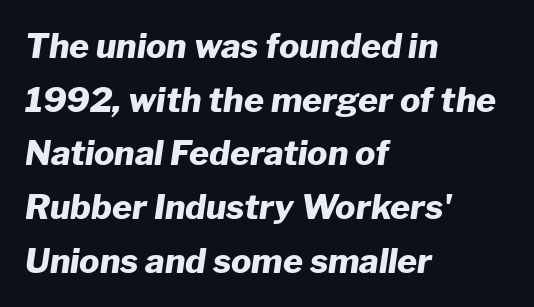
The image shows 34 px heavy type, italic (leaning right); set left-aligned, normal line spacing (1.58x), normal letter spacing, not underlined; low stroke contrast and a medium x-height.
